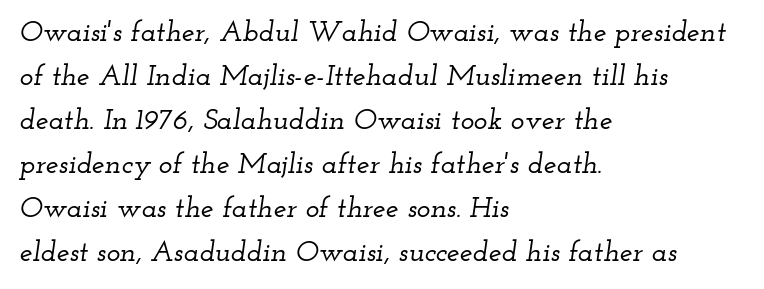
Each letter keeps its own natural width here, so spacing adapts to shape. Italic? Definitely — the glyphs are oblique. The passage shown has conventional tracking throughout. The typesetter chose a ragged-right arrangement here. Quick note: underline off. Typographically, this falls in the serif category.
